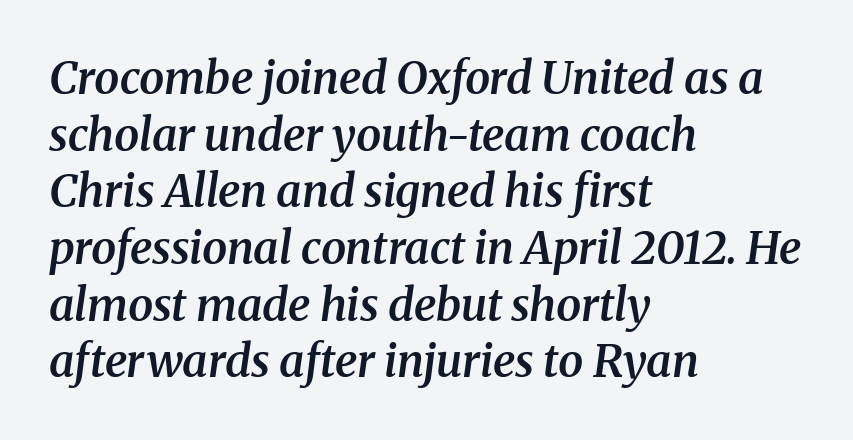
The image shows 45 px semibold serif type, italic (leaning right); set left-aligned, normal line spacing (1.26x), normal letter spacing, not underlined; medium stroke contrast and a medium x-height.
